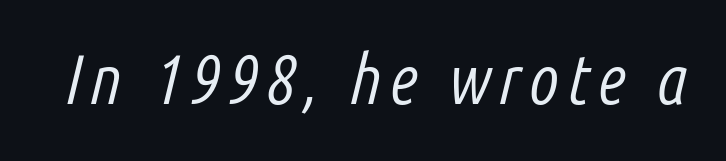
Q: Is the text bold? A: No.
Q: Is the text italic (slanted)? A: Yes, it leans right by about 14 degrees.
Q: Is the text underlined? A: No.
Q: Width (condensed, normal, or wide)? A: Condensed.
Q: Stroke contrast? A: Low.
Q: x-height? A: Medium.
Q: Monospaced? A: No.
